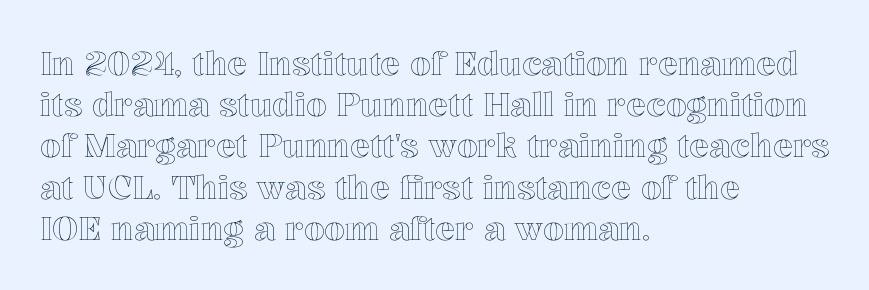
Q: Is the text italic (slanted)? A: No, it is upright.
Q: Is the text underlined? A: No.
Q: How is the paragraph aligned? A: Left-aligned.
Q: Is the spacing between letters normal or unusually wide? A: Normal.
Q: Is the spacing between lines tight, normal or loose? A: Normal.
Q: Width (condensed, normal, or wide)? A: Normal.
Q: x-height? A: Medium.
Q: Monospaced? A: No.
